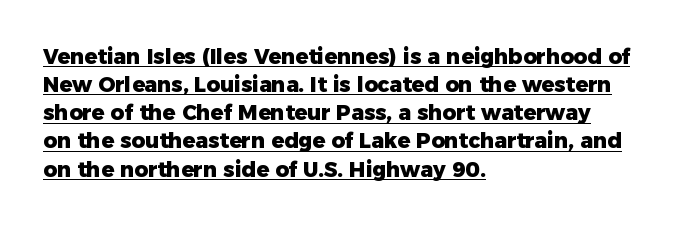
{"italic": "no", "bold": "yes", "underline": "yes", "align": "left", "line_spacing": "normal", "line_spacing_ratio": 1.34, "letter_spacing": "normal", "letter_spacing_em": 0.0, "glyph_px": 21}
